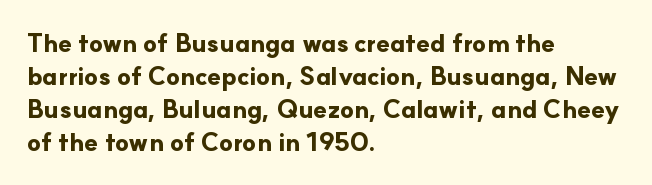
{"italic": "no", "bold": "yes", "underline": "no", "align": "left", "line_spacing": "normal", "line_spacing_ratio": 1.32, "letter_spacing": "normal", "letter_spacing_em": 0.0, "glyph_px": 25}
